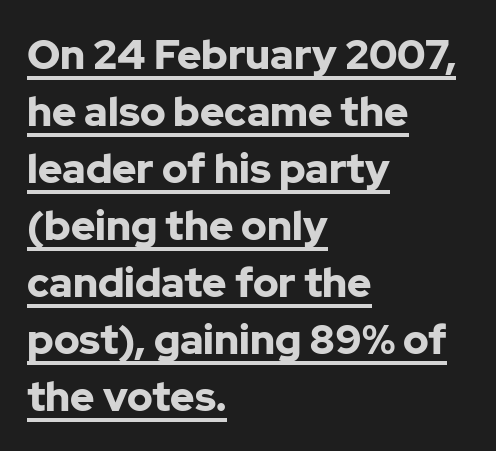
Q: Is the text bold? A: Yes.
Q: Is the text italic (slanted)? A: No, it is upright.
Q: Is the typeface a serif or a sans-serif typeface? A: Sans-serif.
Q: Is the text underlined? A: Yes.
Q: How is the paragraph aligned? A: Left-aligned.
Q: Is the spacing between letters normal or unusually wide? A: Normal.
Q: Is the spacing between lines tight, normal or loose? A: Normal.
Q: Width (condensed, normal, or wide)? A: Normal.
Q: Stroke contrast? A: Low.
Q: x-height? A: Medium.
Q: Monospaced? A: No.
